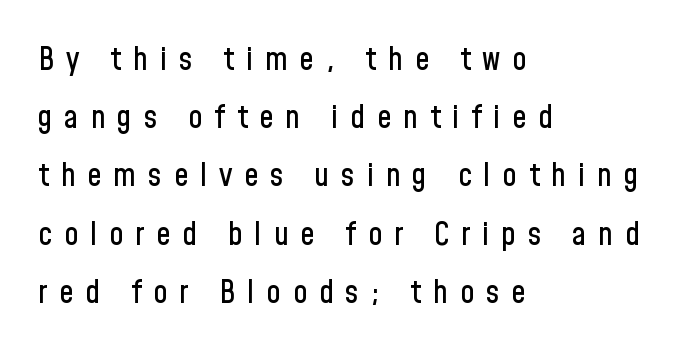
The font's upright variant was chosen for this text. This rendering features lettering with no underline. The letters advance in unequal steps, a hallmark of proportional type. Caption: expanded tracking, letters set apart. Reading down the block, your eye returns to a fixed left position each line. To sum up the face: it is a sans, with no serifs.
